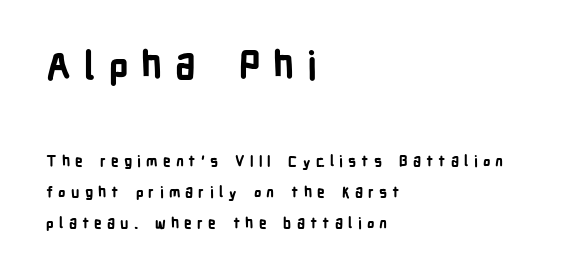
How heavy is the stroke? Heavy — this is a bold. Observe the absence of serifs on each vertical stroke in this sample. Caption: multi-line text, flush left, ragged right. Lines of text with bare space underneath.
